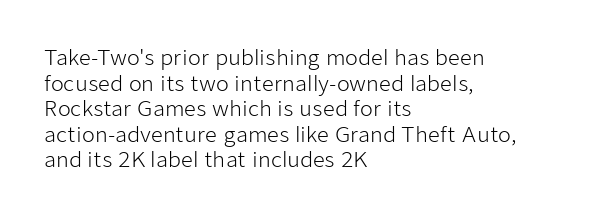
The image shows 21 px text type, upright; set left-aligned, line spacing 1.22x, normal letter spacing, not underlined.
